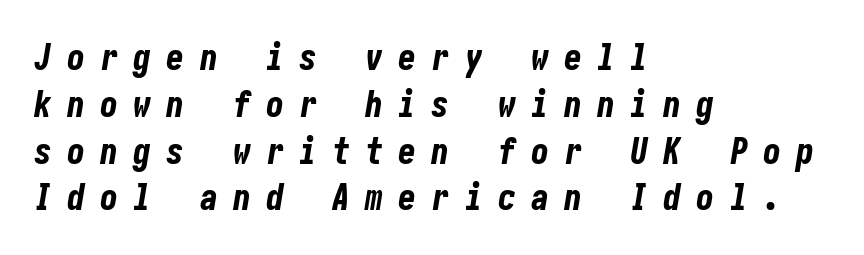
{"italic": "yes", "lean": "right", "slant_degrees": 10, "bold": "yes", "weight": "bold", "width": "condensed", "stroke_contrast": "low", "x_height": "medium", "underline": "no", "align": "left", "line_spacing": "normal", "line_spacing_ratio": 1.3, "letter_spacing": "wide", "letter_spacing_em": 0.42, "glyph_px": 36}
